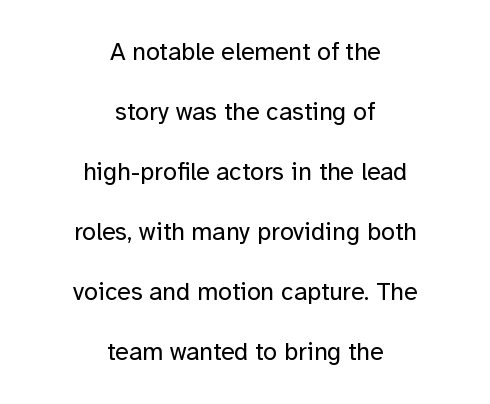
Bold? No — there's no thickening of the strokes. The letters sit at their default tracking, neither squeezed nor spread. The rag falls on both sides of this text block equally. You could fit nearly another row in the gap between these rows.
